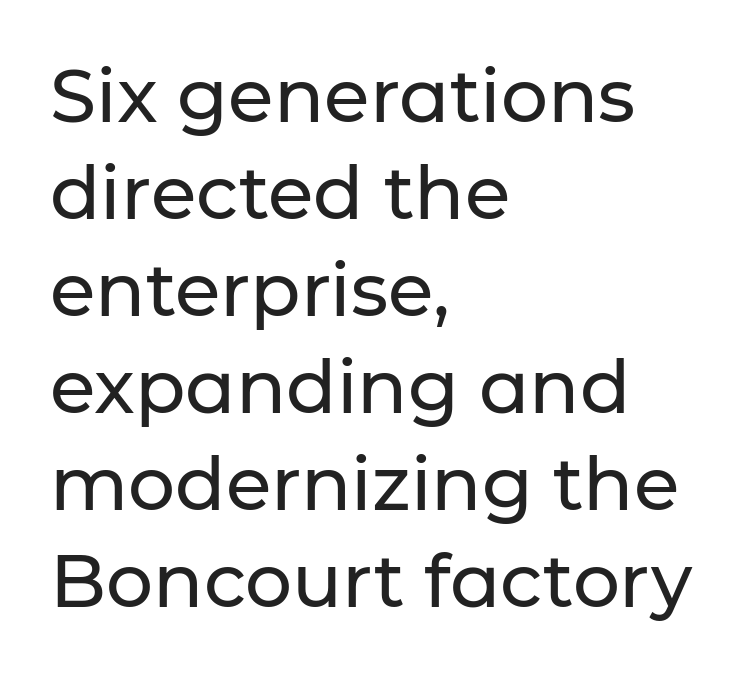
The image shows 74 px sans-serif type, upright; set left-aligned, normal line spacing (1.31x), normal letter spacing, not underlined; low stroke contrast and a medium x-height.
